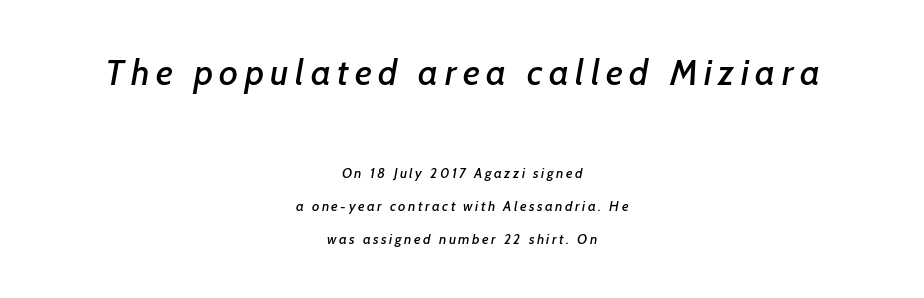
The image shows 36 px sans-serif type; set centered, loose line spacing (2.36x), not underlined; the first (top) block is 2.57x larger; low stroke contrast and a medium x-height.
